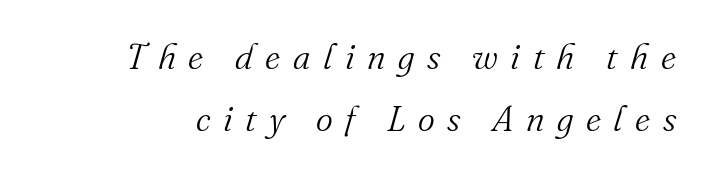
Characters are canted at an angle relative to the baseline's perpendicular. A typesetter would call this proportional, since set widths differ per character. Weight class: somewhere from thin through regular. Does the type have serifs? Yes, each stem ends in a small foot.
